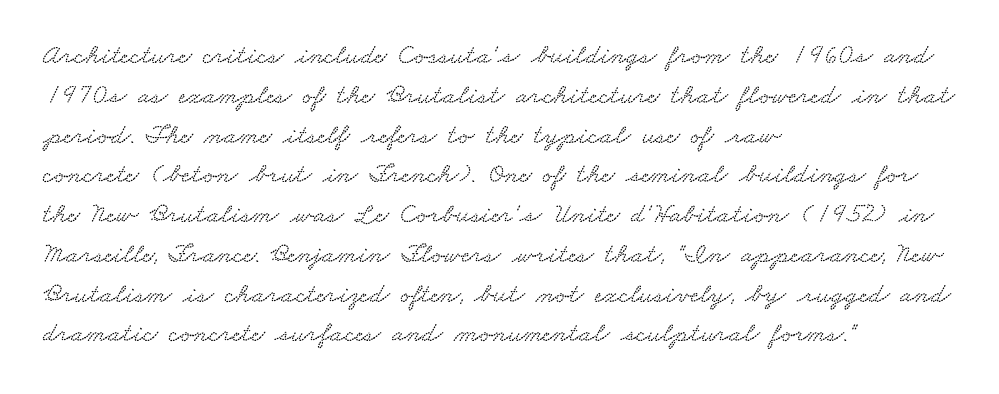
{"width": "wide", "stroke_contrast": "low", "x_height": "small", "monospaced": "no", "underline": "no", "align": "left", "line_spacing": "normal", "line_spacing_ratio": 1.42, "letter_spacing": "normal", "letter_spacing_em": 0.0, "glyph_px": 28}
